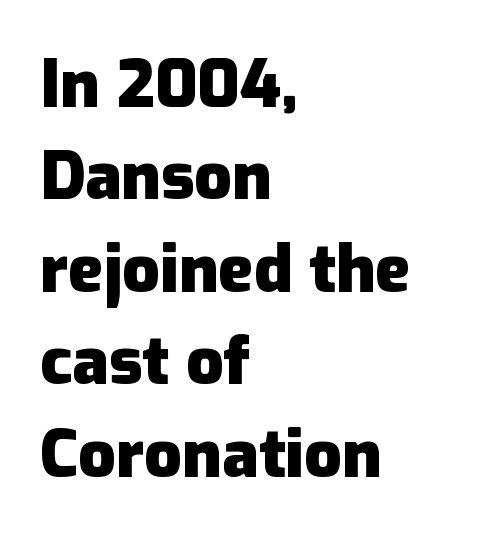
The image shows 66 px heavy sans-serif type, upright; set left-aligned, normal line spacing (1.4x), normal letter spacing, not underlined; low stroke contrast and a medium x-height.
